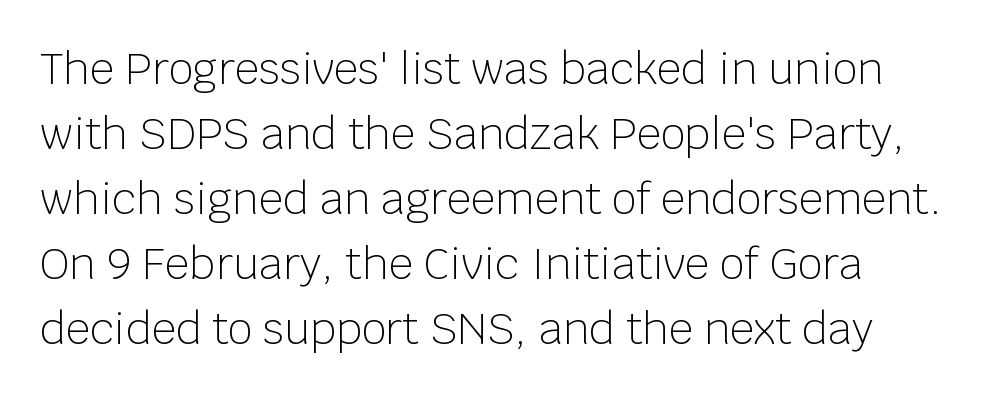
{"serif": "no", "italic": "no", "bold": "no", "weight": "light", "width": "normal", "stroke_contrast": "low", "x_height": "large", "monospaced": "no", "underline": "no", "line_spacing": "normal", "line_spacing_ratio": 1.51, "letter_spacing": "normal", "letter_spacing_em": 0.0, "glyph_px": 43}
